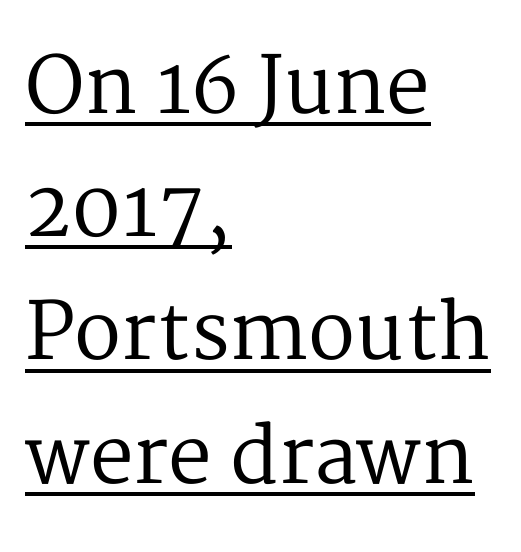
Characters follow at the spacing the type designer built in. No heavy texture on the line: the type isn't bold. Emphasis is given by a line drawn under the lettering. The text was rendered using a seriffed face with decorative stroke endings.
